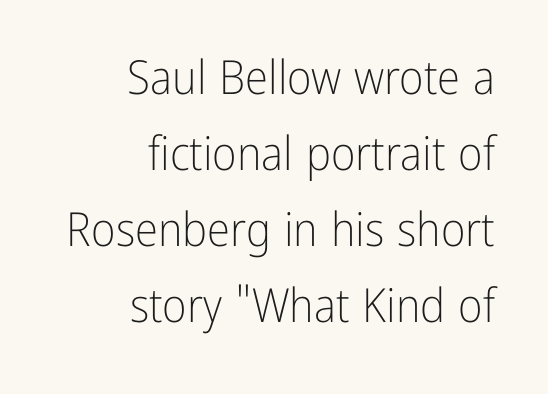
Q: Is the text bold? A: No.
Q: Is the text italic (slanted)? A: No, it is upright.
Q: Is the typeface a serif or a sans-serif typeface? A: Sans-serif.
Q: Is the text underlined? A: No.
Q: How is the paragraph aligned? A: Right-aligned.
Q: Is the spacing between letters normal or unusually wide? A: Normal.
Q: Is the spacing between lines tight, normal or loose? A: Normal.
Q: Width (condensed, normal, or wide)? A: Condensed.
Q: Stroke contrast? A: Low.
Q: x-height? A: Medium.
Q: Monospaced? A: No.
